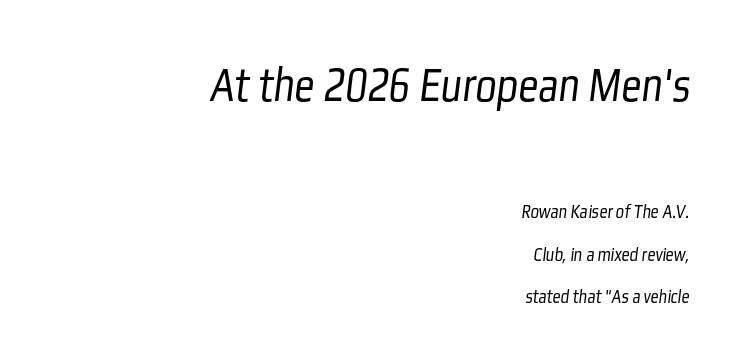
Q: Is the text bold? A: No.
Q: Is the typeface a serif or a sans-serif typeface? A: Sans-serif.
Q: Is the text underlined? A: No.
Q: How is the paragraph aligned? A: Right-aligned.
Q: Is the spacing between letters normal or unusually wide? A: Normal.
Q: Is the spacing between lines tight, normal or loose? A: Loose.
Q: Which block of text is set in a larger size, the first (top) or the second (bottom)? A: The first (top) one.
Q: Width (condensed, normal, or wide)? A: Condensed.
Q: Stroke contrast? A: Low.
Q: x-height? A: Medium.
Q: Monospaced? A: No.
